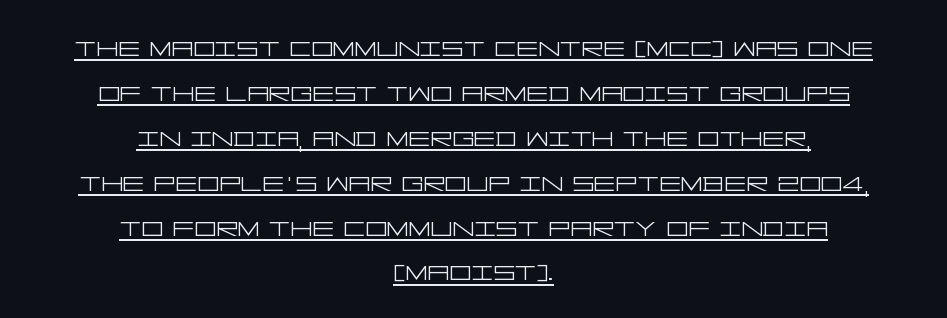
Q: Is the text bold? A: No.
Q: Is the text italic (slanted)? A: No, it is upright.
Q: Is the typeface a serif or a sans-serif typeface? A: Sans-serif.
Q: Is the text underlined? A: Yes.
Q: How is the paragraph aligned? A: Centered.
Q: Is the spacing between letters normal or unusually wide? A: Normal.
Q: Is the spacing between lines tight, normal or loose? A: Normal.
Q: Width (condensed, normal, or wide)? A: Wide.
Q: Stroke contrast? A: Low.
Q: x-height? A: Large.
